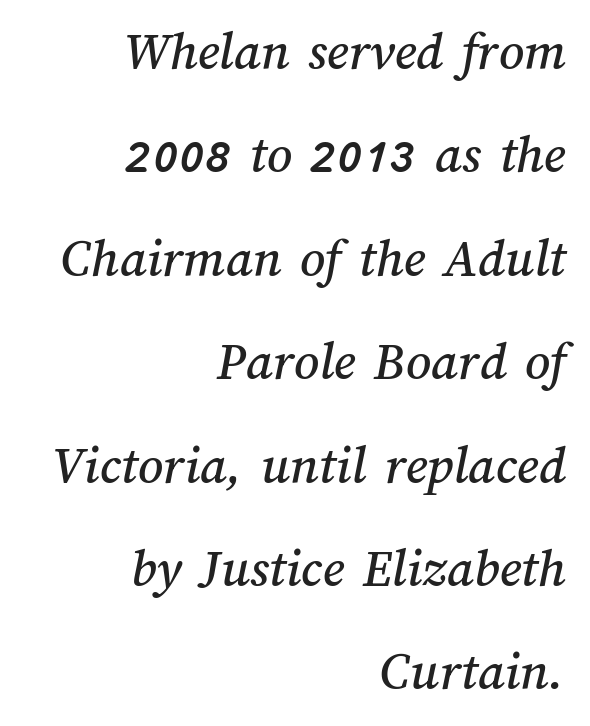
{"width": "normal", "stroke_contrast": "medium", "x_height": "medium", "monospaced": "no", "underline": "no", "align": "right", "line_spacing_ratio": 1.88, "letter_spacing": "normal", "letter_spacing_em": 0.0, "glyph_px": 55}
